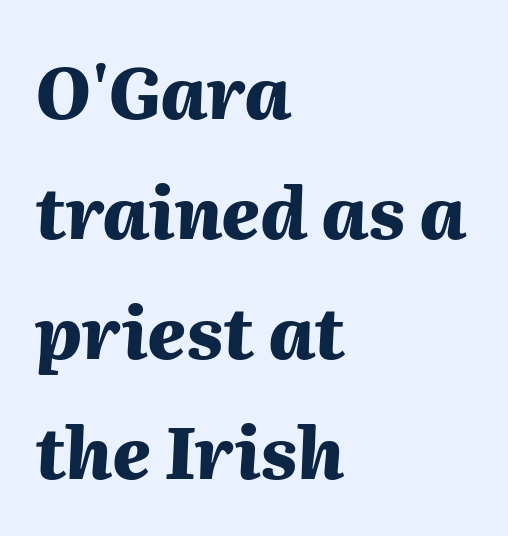
Its strokes are broad and dark, the hallmark of bold type. The gap between lines stays unmarked. The rendering applies a slant to the glyphs. The space between consecutive lines is moderate.
